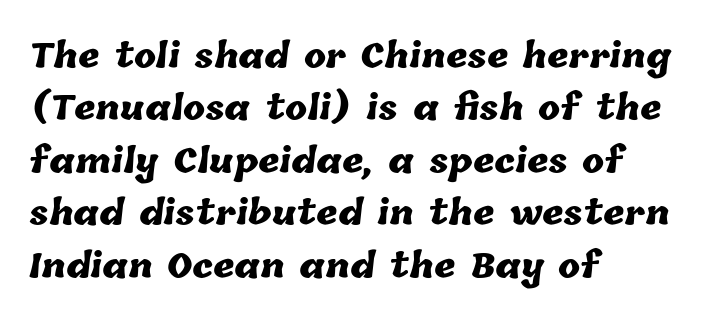
{"bold": "yes", "weight": "heavy", "width": "normal", "stroke_contrast": "low", "x_height": "medium", "monospaced": "no", "underline": "no", "align": "left", "line_spacing": "normal", "line_spacing_ratio": 1.59, "letter_spacing": "normal", "letter_spacing_em": 0.0, "glyph_px": 33}
